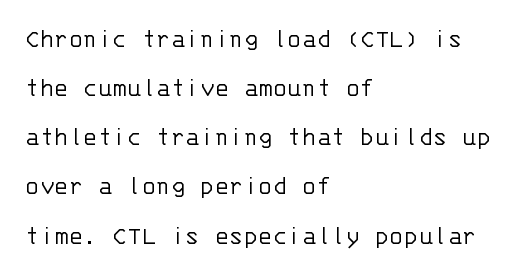
Q: Is the text bold? A: No.
Q: Is the text italic (slanted)? A: No, it is upright.
Q: Is the text underlined? A: No.
Q: How is the paragraph aligned? A: Left-aligned.
Q: Is the spacing between letters normal or unusually wide? A: Normal.
